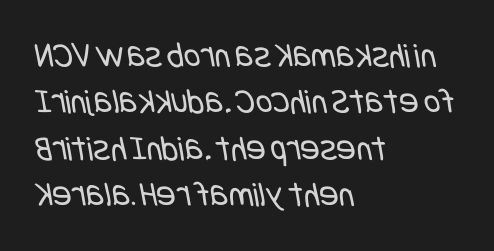
The image shows 36 px regular-weight, condensed sans-serif type; set left-aligned, normal line spacing (1.29x), normal letter spacing, not underlined; low stroke contrast and a large x-height.
